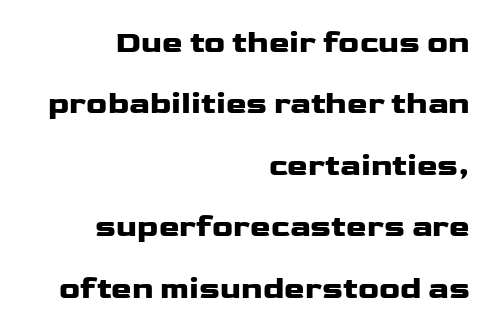
{"serif": "no", "italic": "no", "width": "wide", "stroke_contrast": "low", "x_height": "medium", "monospaced": "no", "underline": "no", "align": "right", "line_spacing": "loose", "line_spacing_ratio": 1.98, "letter_spacing": "normal", "letter_spacing_em": 0.0, "glyph_px": 31}
